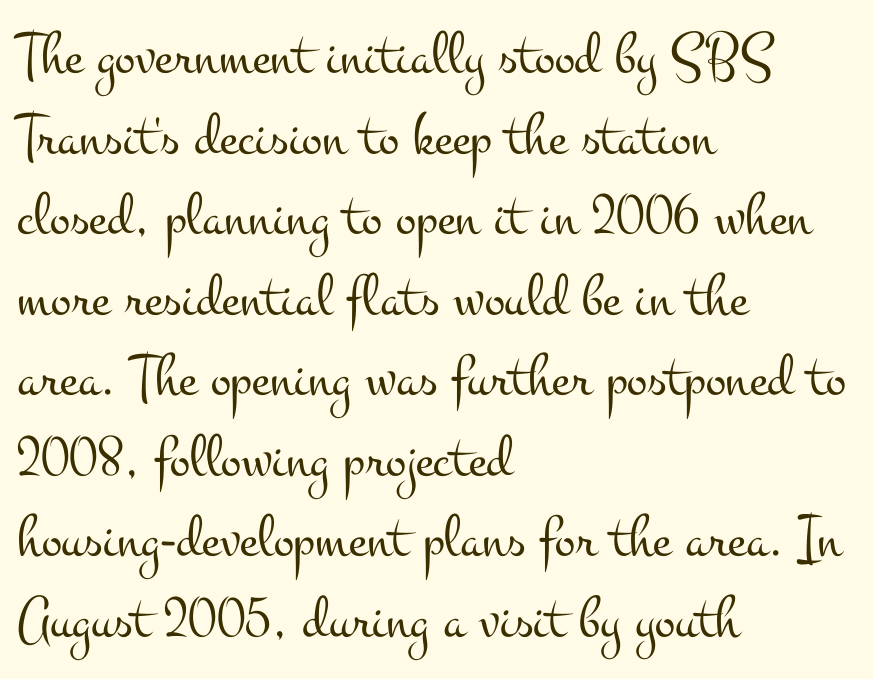
Q: Is the text bold? A: No.
Q: Is the text italic (slanted)? A: Yes.
Q: Is the text underlined? A: No.
Q: How is the paragraph aligned? A: Left-aligned.
Q: Is the spacing between letters normal or unusually wide? A: Normal.
Q: Is the spacing between lines tight, normal or loose? A: Normal.
Q: Width (condensed, normal, or wide)? A: Wide.
Q: Stroke contrast? A: Medium.
Q: x-height? A: Small.
Q: Monospaced? A: No.
